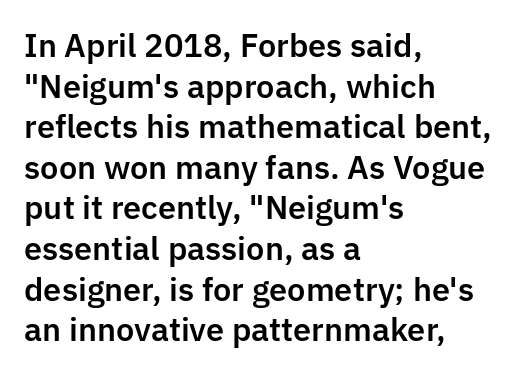
{"serif": "no", "italic": "no", "width": "normal", "stroke_contrast": "low", "x_height": "medium", "monospaced": "no", "underline": "no", "align": "left", "line_spacing": "normal", "line_spacing_ratio": 1.31, "letter_spacing": "normal", "letter_spacing_em": 0.0, "glyph_px": 31}
